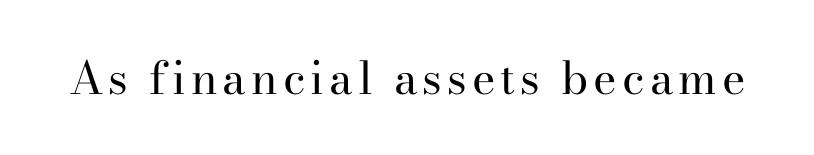
Q: Is the text bold? A: No.
Q: Is the text italic (slanted)? A: No, it is upright.
Q: Is the typeface a serif or a sans-serif typeface? A: Serif.
Q: Is the text underlined? A: No.
Q: Width (condensed, normal, or wide)? A: Normal.
Q: Stroke contrast? A: High.
Q: x-height? A: Small.
Q: Monospaced? A: No.
